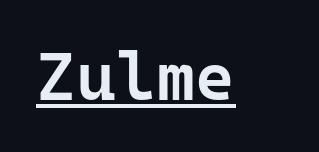
Q: Is the text bold? A: Semi-bold.
Q: Is the text italic (slanted)? A: No, it is upright.
Q: Is the typeface a serif or a sans-serif typeface? A: Sans-serif.
Q: Is the text underlined? A: Yes.
Q: Is the spacing between letters normal or unusually wide? A: Normal.
Q: Width (condensed, normal, or wide)? A: Normal.
Q: Stroke contrast? A: Low.
Q: x-height? A: Medium.
Q: Monospaced? A: Yes.
